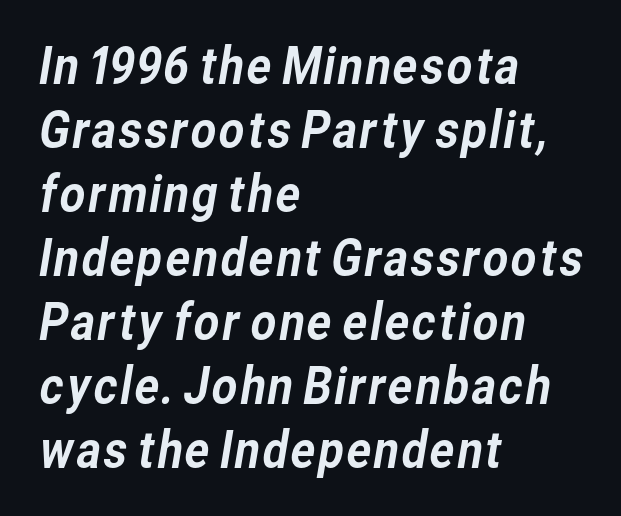
The image shows 50 px sans-serif type; set left-aligned, normal line spacing (1.28x), normal letter spacing, not underlined; low stroke contrast and a medium x-height.
